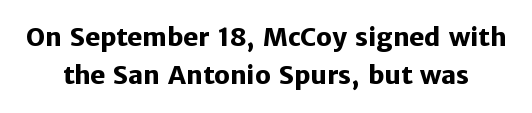
{"italic": "no", "bold": "yes", "underline": "no", "line_spacing": "normal", "line_spacing_ratio": 1.53, "letter_spacing": "normal", "letter_spacing_em": 0.0, "glyph_px": 25}
